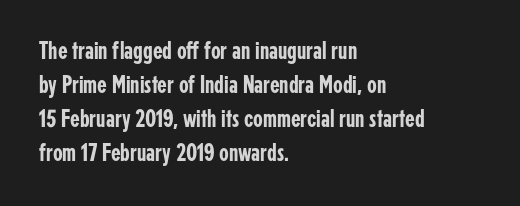
The image shows 25 px text type, upright; set left-aligned, normal line spacing (1.36x), normal letter spacing, not underlined.
